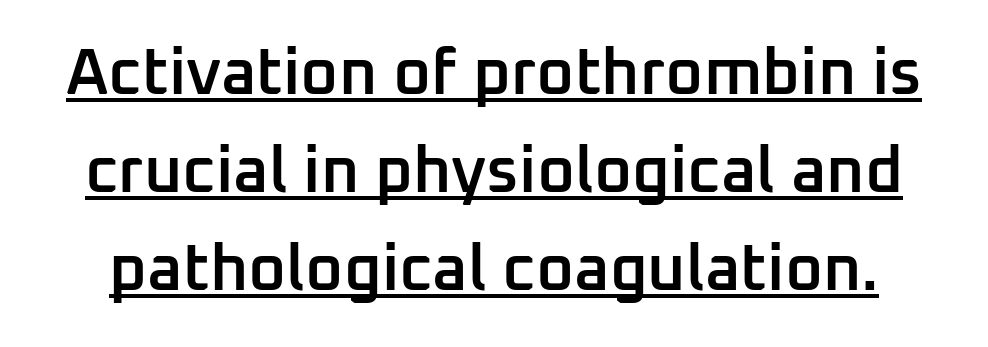
Looks like regular typesetting: each glyph gets only the width it needs. Words appear dense and cohesive because spacing is normal. Notice how the stems are strictly vertical — no italics here. On the weight axis this lands at semibold, roughly 600. Each new line begins a customary step beneath the previous one.
